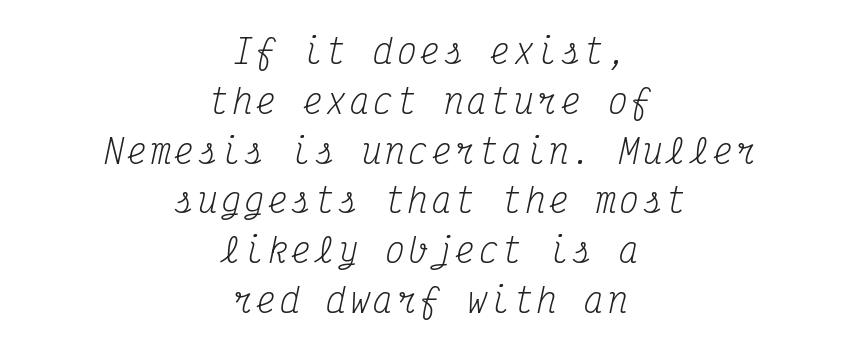
Q: Is the text bold? A: No.
Q: Is the text italic (slanted)? A: Yes, it leans right by about 12 degrees.
Q: Is the typeface a serif or a sans-serif typeface? A: Serif.
Q: Is the text underlined? A: No.
Q: How is the paragraph aligned? A: Centered.
Q: Is the spacing between lines tight, normal or loose? A: Normal.
Q: Width (condensed, normal, or wide)? A: Condensed.
Q: Stroke contrast? A: Medium.
Q: x-height? A: Medium.
Q: Monospaced? A: Yes.
